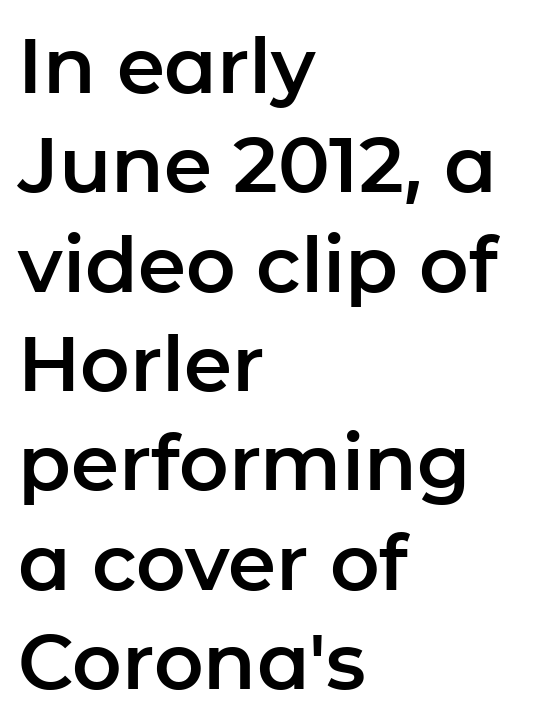
The lines sit at an ordinary, default distance from one another. The axis of the letterforms is exactly vertical. A typesetter would call this proportional, since set widths differ per character. Any mark beneath the type? The region is blank. Serifs: no, the terminals of the letterforms are clean.
